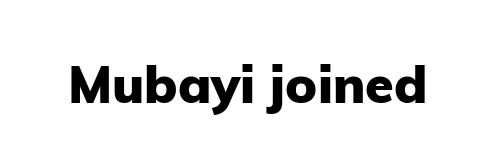
Plain, unruled lines of type. Proportional: the letters do not fall into vertical columns. Note: no serifs on the glyphs. How are the letters spaced? Ordinarily, with no added tracking. In terms of posture, this sample is upright. Thick stems and heavy bowls — unmistakably bold.
